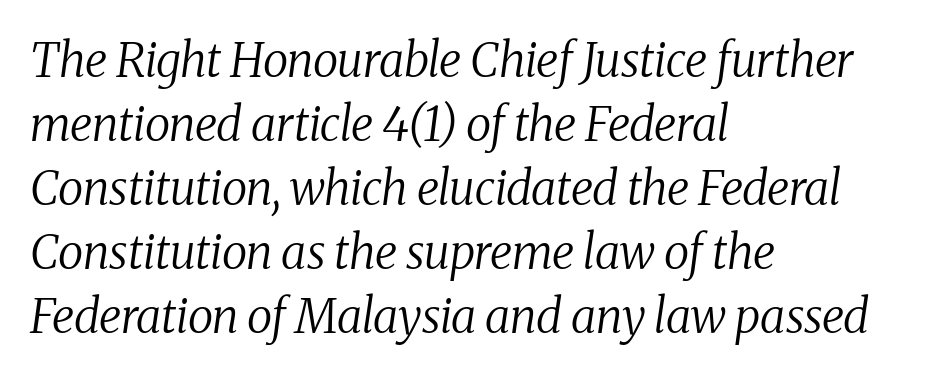
The image shows 47 px regular-weight serif type, italic (leaning right); set left-aligned, normal line spacing (1.36x), normal letter spacing, not underlined; medium stroke contrast and a medium x-height.
